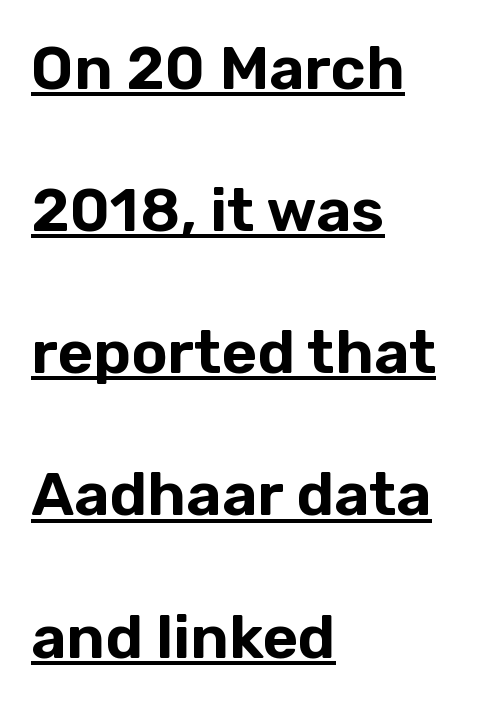
{"serif": "no", "italic": "no", "width": "normal", "stroke_contrast": "low", "x_height": "medium", "monospaced": "no", "underline": "yes", "align": "left", "line_spacing": "loose", "line_spacing_ratio": 2.33, "letter_spacing": "normal", "letter_spacing_em": 0.0, "glyph_px": 61}
